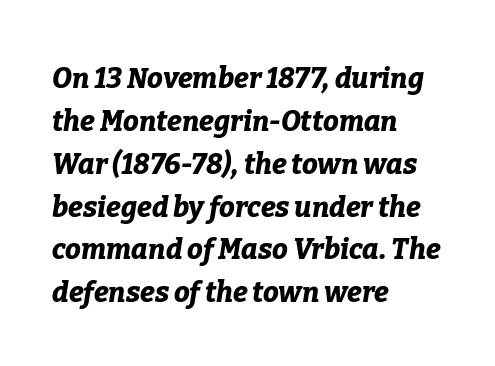
The image shows 28 px bold type, italic (leaning right); set left-aligned, normal line spacing (1.53x), normal letter spacing, not underlined; low stroke contrast and a medium x-height.
